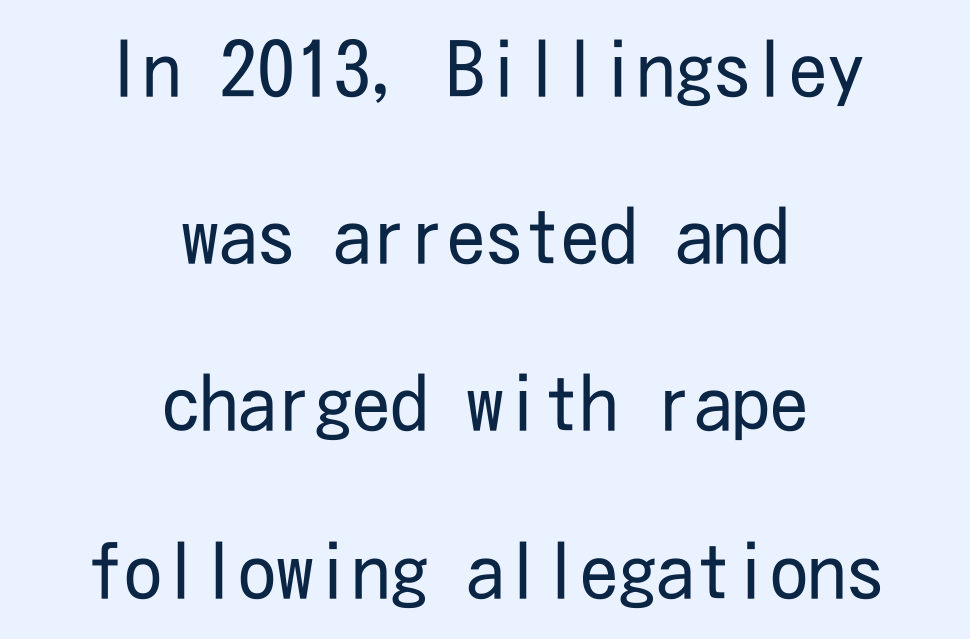
{"serif": "no", "italic": "no", "bold": "no", "weight": "regular", "width": "condensed", "stroke_contrast": "low", "x_height": "medium", "underline": "no", "align": "center", "line_spacing": "loose", "line_spacing_ratio": 2.2, "letter_spacing": "normal", "letter_spacing_em": 0.0, "glyph_px": 76}
